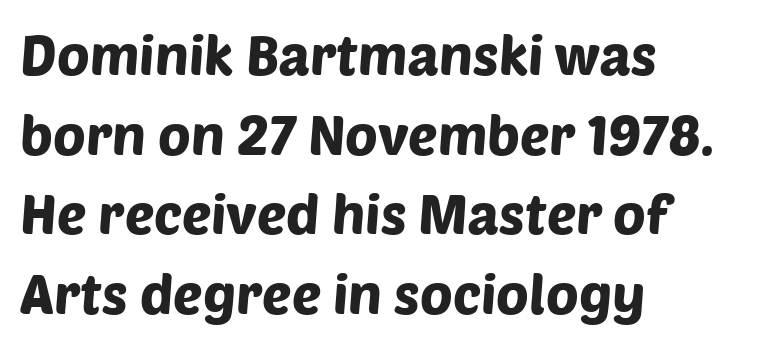
Typeset ragged right — the left edge is the straight one. Letters rest on an invisible, unmarked baseline. The block of text has a typical density, with ordinary space between rows. This rendering leaves character spacing at its baseline value. Here the designer chose a conventional face with non-uniform glyph widths. The characters display no serif detailing; their extremities are plain.
